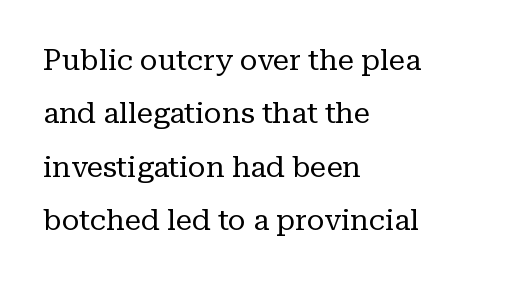
Q: Is the text bold? A: No.
Q: Is the text italic (slanted)? A: No, it is upright.
Q: Is the typeface a serif or a sans-serif typeface? A: Serif.
Q: Is the text underlined? A: No.
Q: How is the paragraph aligned? A: Left-aligned.
Q: Is the spacing between letters normal or unusually wide? A: Normal.
Q: Width (condensed, normal, or wide)? A: Normal.
Q: Stroke contrast? A: Low.
Q: x-height? A: Medium.
Q: Monospaced? A: No.
